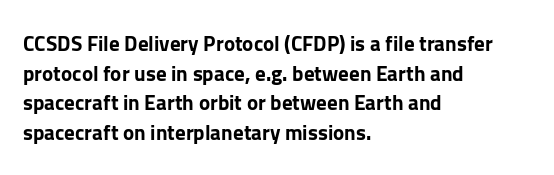
{"italic": "no", "bold": "yes", "underline": "no", "align": "left", "line_spacing": "normal", "line_spacing_ratio": 1.41, "letter_spacing": "normal", "letter_spacing_em": 0.0, "glyph_px": 21}
